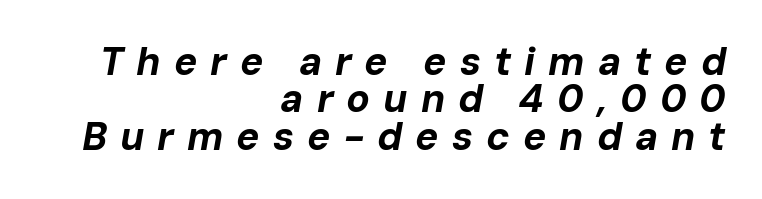
Strong, thick strokes mark this as bold type. Every row of glyphs terminates at an identical x-position on the right. Anything drawn beneath the words? Only blank space. The letters are spread apart with noticeably loose tracking.
